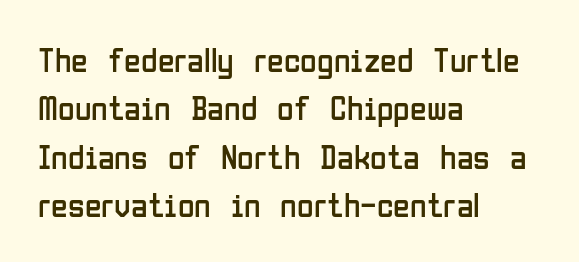
If you drew a line through each stem, it would be perfectly vertical. Leftover space on each line is placed entirely after the last word. Normally led — the rows are evenly, conventionally spaced. Clear beneath every line of the passage. The type is set solid horizontally, with unmodified tracking.
